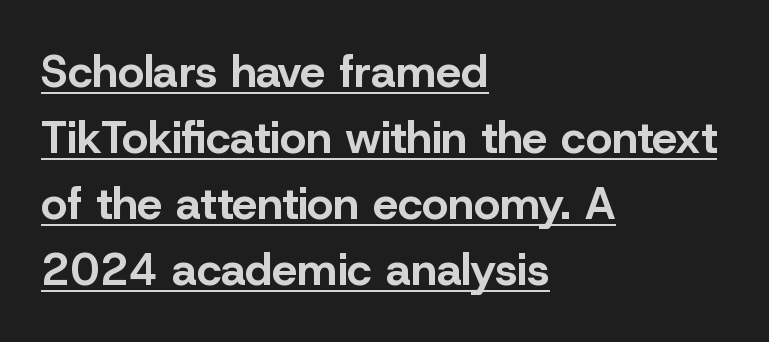
{"serif": "no", "italic": "no", "bold": "yes", "weight": "bold", "width": "normal", "stroke_contrast": "low", "x_height": "medium", "monospaced": "no", "underline": "yes", "align": "left", "line_spacing": "normal", "line_spacing_ratio": 1.47, "letter_spacing": "normal", "letter_spacing_em": 0.0, "glyph_px": 45}
